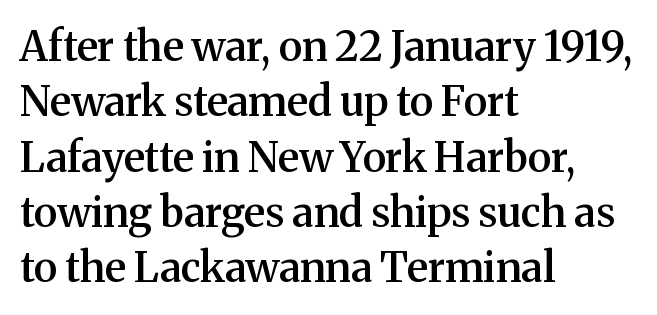
Set as a demibold, roughly 600 on the weight scale. Regarding serifs, this sample has them. In CSS terms this would be text-align: left. It's the straight-up-and-down kind of type. Does extra space separate the letters? No, they use regular spacing. Check the space under the baseline: it is left empty.
